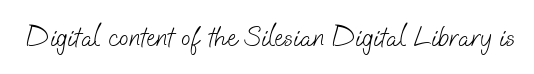
Q: Is the text bold? A: No.
Q: Is the typeface a serif or a sans-serif typeface? A: Sans-serif.
Q: Is the text underlined? A: No.
Q: Is the spacing between letters normal or unusually wide? A: Normal.
Q: Width (condensed, normal, or wide)? A: Normal.
Q: Stroke contrast? A: Low.
Q: x-height? A: Small.
Q: Monospaced? A: No.
